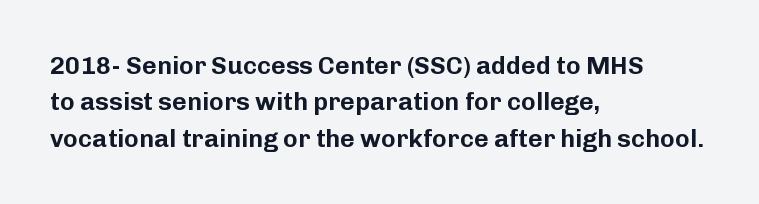
Plain, unruled lines of type. The type is set solid horizontally, with unmodified tracking. Tall strokes in this sample are plumb rather than angled. Regarding leading, the lines here are spaced in the standard way.
